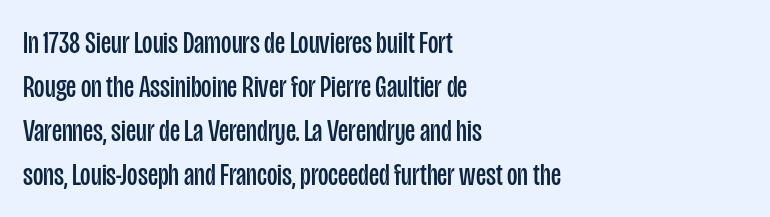
The face used here is rendered with its standard letterfit. Each letter keeps its own natural width here, so spacing adapts to shape. How would I describe the line gaps? Plain and ordinary. The weight tops out at a normal text grade. Line beginnings align vertically; line endings do not.
